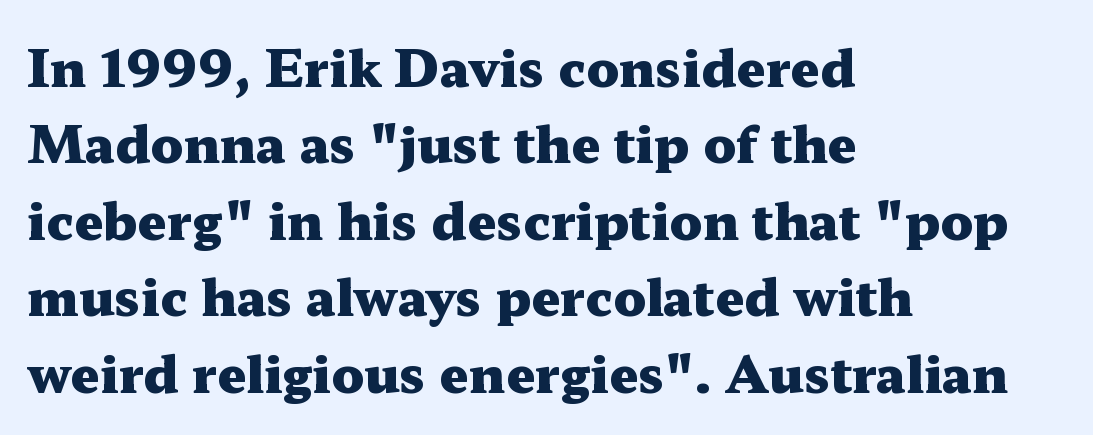
The image shows 51 px heavy, wide serif type, upright; set left-aligned, normal line spacing (1.5x), normal letter spacing, not underlined; medium stroke contrast and a medium x-height.
